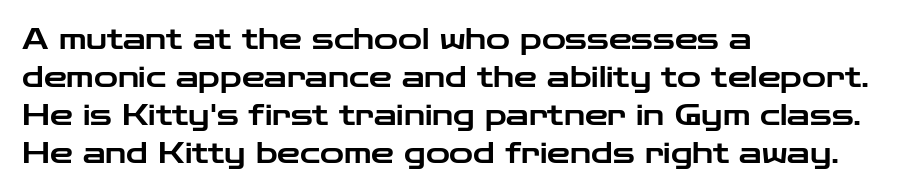
{"serif": "no", "italic": "no", "width": "wide", "stroke_contrast": "low", "x_height": "medium", "monospaced": "no", "underline": "no", "align": "left", "line_spacing": "normal", "line_spacing_ratio": 1.31, "letter_spacing": "normal", "letter_spacing_em": 0.0, "glyph_px": 29}
